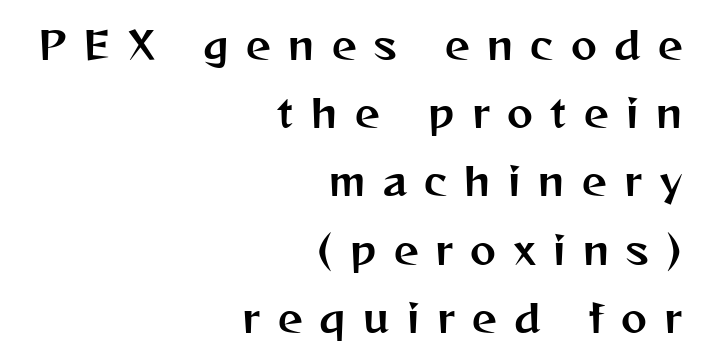
{"serif": "no", "italic": "no", "width": "normal", "stroke_contrast": "medium", "x_height": "medium", "monospaced": "no", "underline": "no", "align": "right", "line_spacing_ratio": 1.75, "letter_spacing": "wide", "letter_spacing_em": 0.45, "glyph_px": 39}
